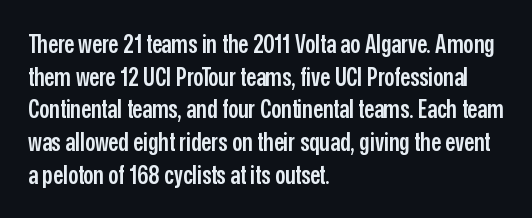
Q: Is the text bold? A: Semi-bold.
Q: Is the text italic (slanted)? A: No, it is upright.
Q: Is the text underlined? A: No.
Q: How is the paragraph aligned? A: Left-aligned.
Q: Is the spacing between letters normal or unusually wide? A: Normal.
Q: Is the spacing between lines tight, normal or loose? A: Normal.
